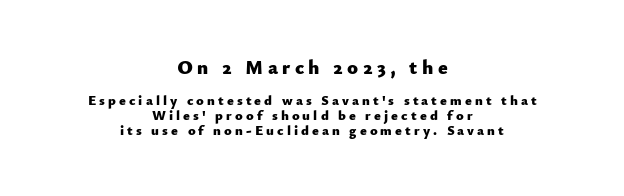
{"italic": "no", "bold": "yes", "underline": "no", "align": "center", "line_spacing": "tight", "line_spacing_ratio": 1.07, "letter_spacing": "wide", "letter_spacing_em": 0.22, "larger_block": "first", "size_ratio": 1.43, "glyph_px": 20}
